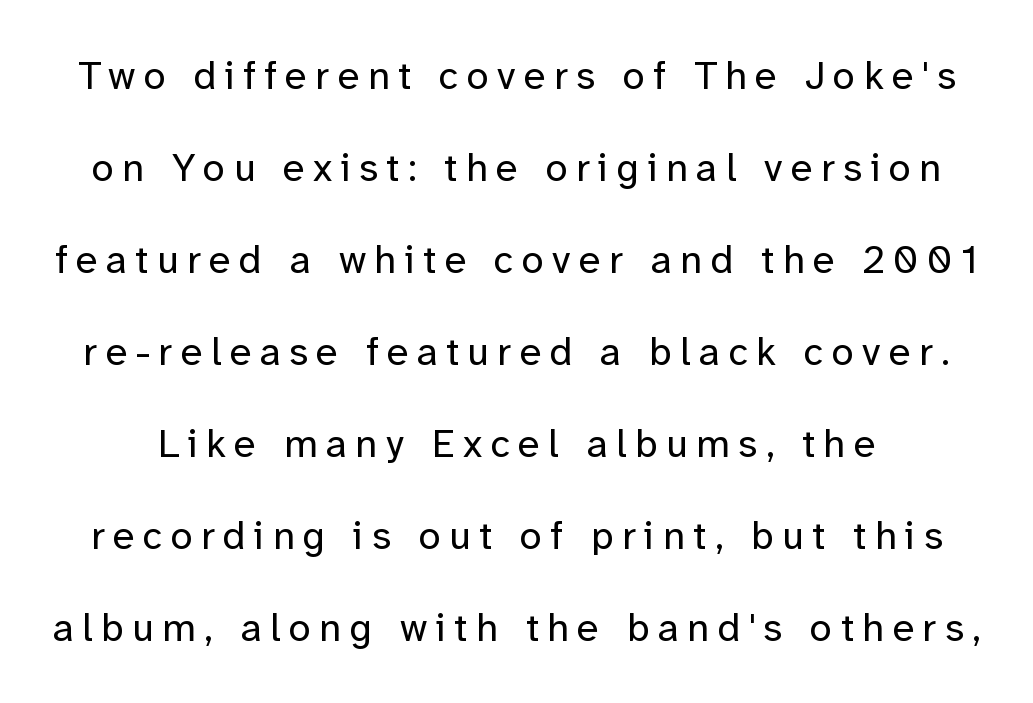
Q: Is the text bold? A: No.
Q: Is the text italic (slanted)? A: No, it is upright.
Q: Is the typeface a serif or a sans-serif typeface? A: Sans-serif.
Q: Is the text underlined? A: No.
Q: Is the spacing between letters normal or unusually wide? A: Unusually wide.
Q: Is the spacing between lines tight, normal or loose? A: Loose.
Q: Width (condensed, normal, or wide)? A: Normal.
Q: Stroke contrast? A: Low.
Q: x-height? A: Medium.
Q: Monospaced? A: No.
